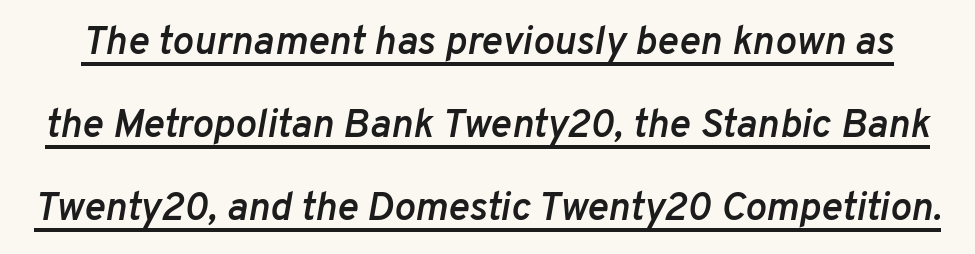
Honestly, the rows look like they've been pulled way apart. Observe the ordinary spacing: letters are neighbours, not strangers. The passage shown is semibold, sitting just below true bold. The glyphs look as if they've been sheared to an angle. Check the space under the baseline: a stroke is drawn there.
